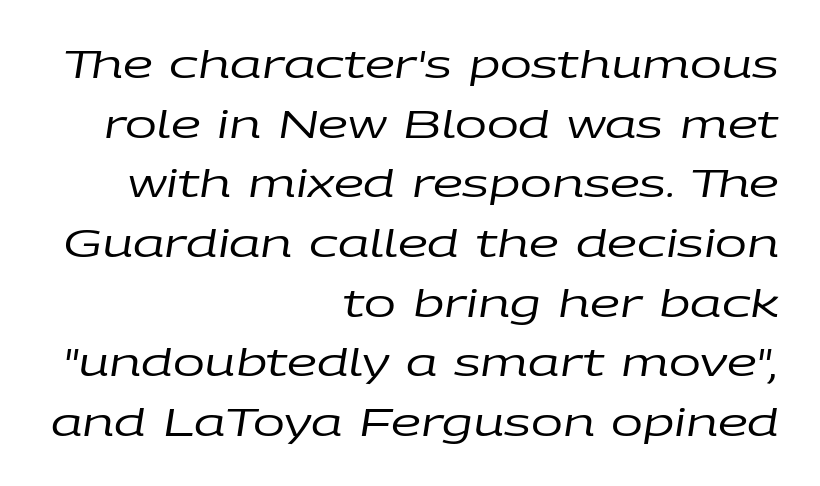
{"italic": "yes", "lean": "right", "slant_degrees": 9, "bold": "no", "weight": "regular", "width": "wide", "stroke_contrast": "low", "x_height": "large", "monospaced": "no", "underline": "no", "align": "right", "line_spacing": "normal", "line_spacing_ratio": 1.57, "letter_spacing": "normal", "letter_spacing_em": 0.0, "glyph_px": 38}
